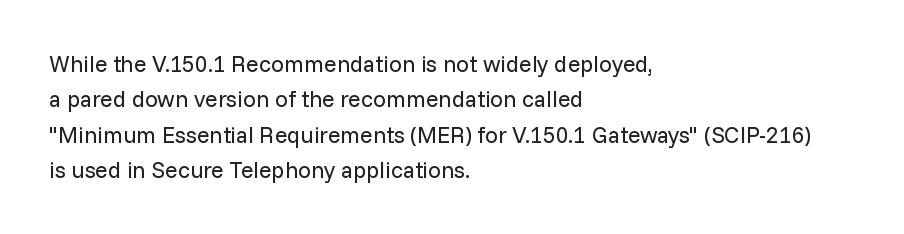
The face looks like a standard text weight, possibly lighter. Vertical strokes here are truly vertical. These lines keep a tight, regular rhythm from letter to letter. Leading matches the norm, producing a regular column. Left-aligned paragraph, ragged on the right. The space directly below the letters is spotless.
